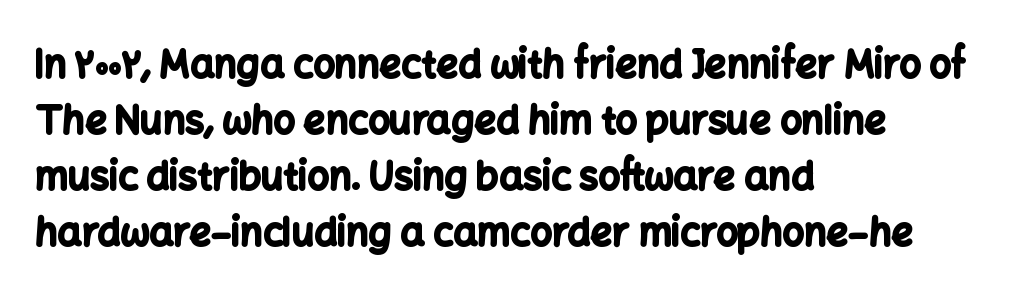
Q: Is the text bold? A: Yes.
Q: Is the text italic (slanted)? A: No, it is upright.
Q: Is the typeface a serif or a sans-serif typeface? A: Sans-serif.
Q: Is the text underlined? A: No.
Q: How is the paragraph aligned? A: Left-aligned.
Q: Is the spacing between letters normal or unusually wide? A: Normal.
Q: Is the spacing between lines tight, normal or loose? A: Normal.
Q: Width (condensed, normal, or wide)? A: Normal.
Q: Stroke contrast? A: Low.
Q: x-height? A: Medium.
Q: Monospaced? A: No.
